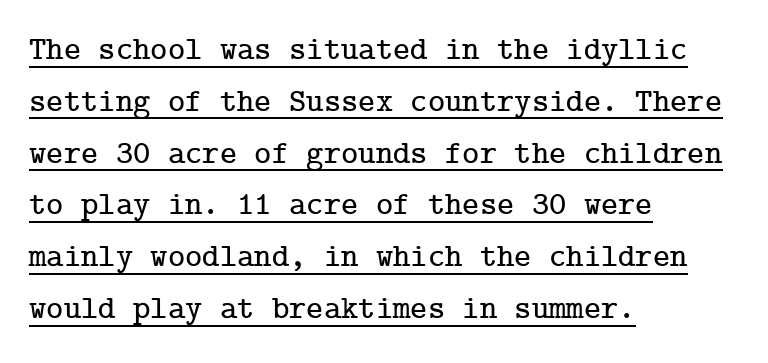
Q: Is the text italic (slanted)? A: No, it is upright.
Q: Is the typeface a serif or a sans-serif typeface? A: Serif.
Q: Is the text underlined? A: Yes.
Q: How is the paragraph aligned? A: Left-aligned.
Q: Is the spacing between letters normal or unusually wide? A: Normal.
Q: Is the spacing between lines tight, normal or loose? A: Normal.
Q: Width (condensed, normal, or wide)? A: Normal.
Q: Stroke contrast? A: Low.
Q: x-height? A: Medium.
